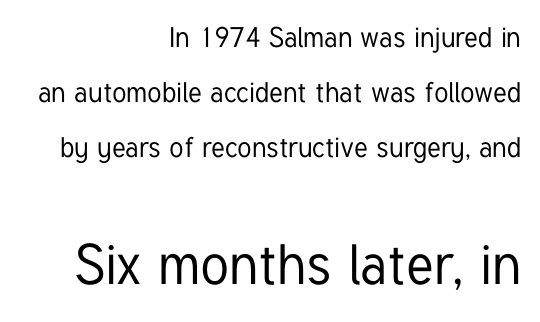
What stands out about the letter spacing? Nothing — it is the standard amount. Classification — sans serif. Baseline-to-baseline distance is far greater than the letter height. Clear beneath every line of the passage. Do the characters align in a grid? No, the font is proportional. Caption: upper text group reduced, lower text group enlarged.
